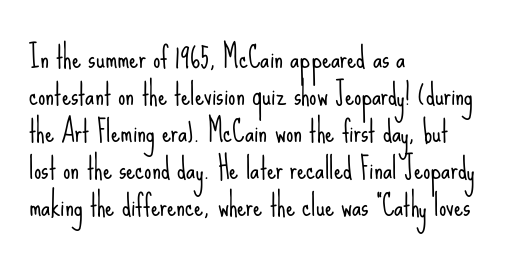
Q: Is the text bold? A: No.
Q: Is the text italic (slanted)? A: No, it is upright.
Q: Is the typeface a serif or a sans-serif typeface? A: Sans-serif.
Q: Is the text underlined? A: No.
Q: How is the paragraph aligned? A: Left-aligned.
Q: Is the spacing between letters normal or unusually wide? A: Normal.
Q: Is the spacing between lines tight, normal or loose? A: Normal.
Q: Width (condensed, normal, or wide)? A: Condensed.
Q: Stroke contrast? A: Low.
Q: x-height? A: Small.
Q: Monospaced? A: No.
